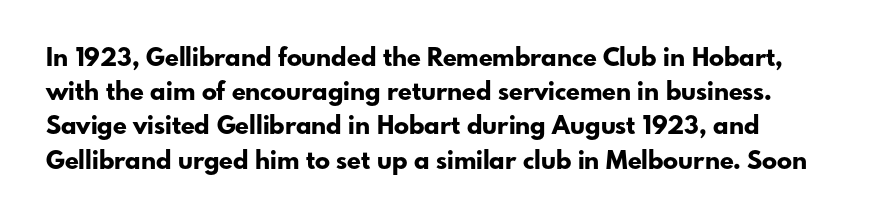
Q: Is the text bold? A: Yes.
Q: Is the text italic (slanted)? A: No, it is upright.
Q: Is the text underlined? A: No.
Q: Is the spacing between letters normal or unusually wide? A: Normal.
Q: Is the spacing between lines tight, normal or loose? A: Normal.
